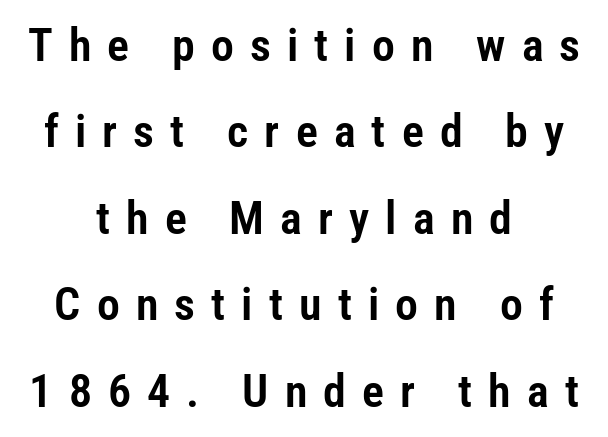
The image shows 46 px condensed sans-serif type, upright; set centered, line spacing 1.88x, unusually wide letter spacing (+0.35 em), not underlined; low stroke contrast and a medium x-height.
